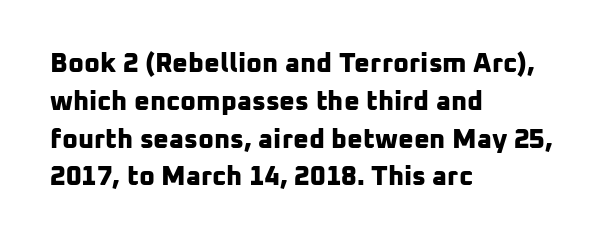
Q: Is the text bold? A: Yes.
Q: Is the text underlined? A: No.
Q: How is the paragraph aligned? A: Left-aligned.
Q: Is the spacing between letters normal or unusually wide? A: Normal.
Q: Is the spacing between lines tight, normal or loose? A: Normal.
